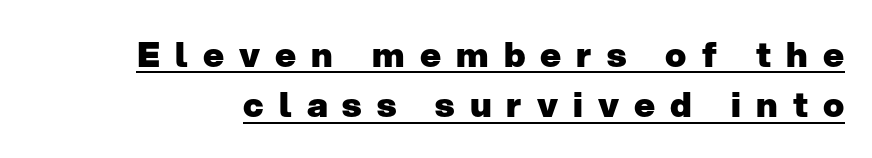
The image shows 35 px heavy sans-serif type, upright; set normal line spacing (1.44x), unusually wide letter spacing (+0.43 em), underlined; low stroke contrast and a medium x-height.
